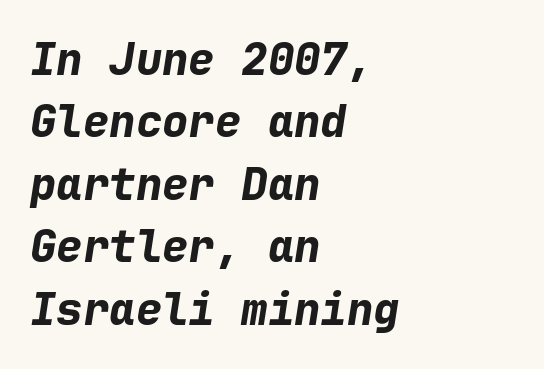
The image shows 44 px bold type, italic (leaning right), monospaced; set left-aligned, normal line spacing (1.42x), normal letter spacing, not underlined; low stroke contrast and a medium x-height.
